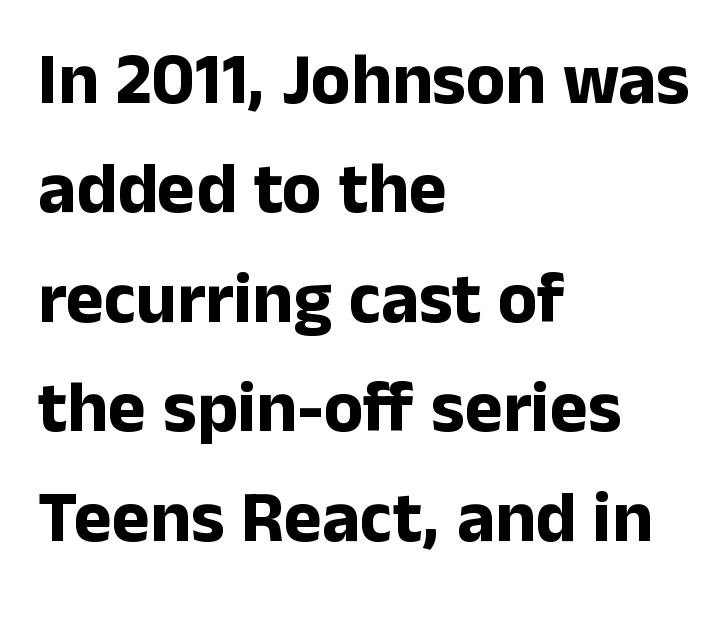
Q: Is the text bold? A: Yes.
Q: Is the text italic (slanted)? A: No, it is upright.
Q: Is the typeface a serif or a sans-serif typeface? A: Sans-serif.
Q: Is the text underlined? A: No.
Q: How is the paragraph aligned? A: Left-aligned.
Q: Is the spacing between letters normal or unusually wide? A: Normal.
Q: Is the spacing between lines tight, normal or loose? A: Normal.
Q: Width (condensed, normal, or wide)? A: Normal.
Q: Stroke contrast? A: Low.
Q: x-height? A: Medium.
Q: Monospaced? A: No.
